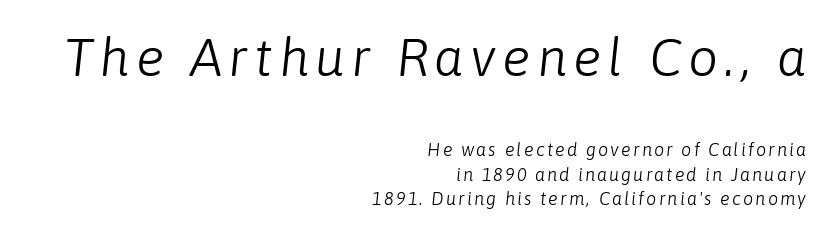
The image shows 53 px light type, italic (leaning right); set right-aligned, normal line spacing (1.34x), not underlined; the first (top) block is 2.94x larger; low stroke contrast and a medium x-height.
